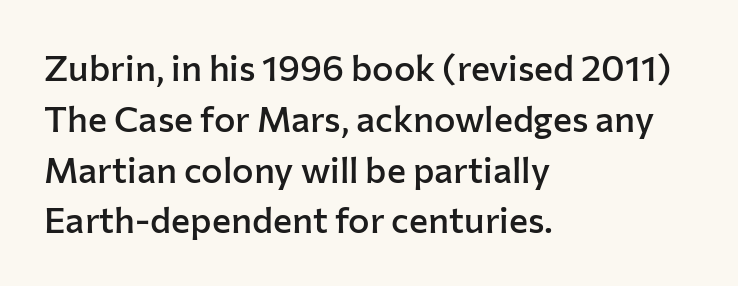
Q: Is the text bold? A: Semi-bold.
Q: Is the text italic (slanted)? A: No, it is upright.
Q: Is the typeface a serif or a sans-serif typeface? A: Sans-serif.
Q: Is the text underlined? A: No.
Q: How is the paragraph aligned? A: Left-aligned.
Q: Is the spacing between letters normal or unusually wide? A: Normal.
Q: Is the spacing between lines tight, normal or loose? A: Normal.
Q: Width (condensed, normal, or wide)? A: Normal.
Q: Stroke contrast? A: Low.
Q: x-height? A: Medium.
Q: Monospaced? A: No.
